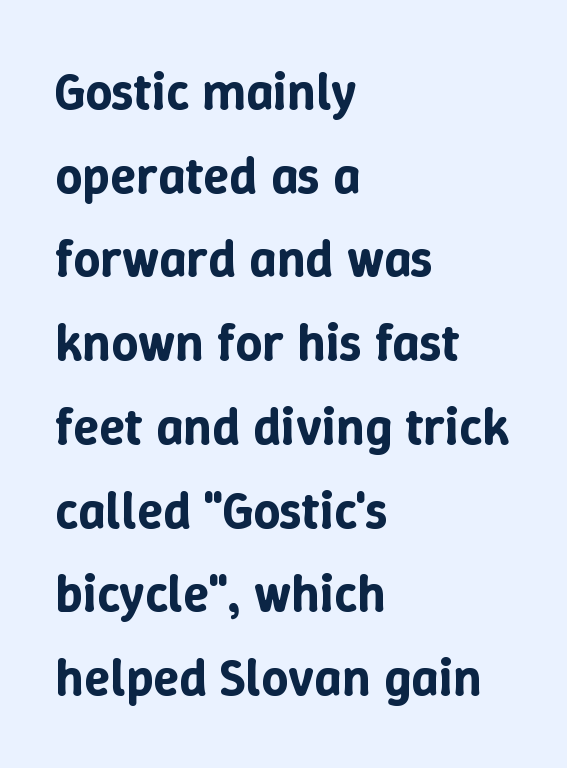
Horizontal alignment here is leftward, the default for most running prose. There is no visible air inserted between adjacent glyphs. Horizontal bands of white between lines are of average thickness. Every stem runs plumb, perpendicular to the baseline. Letters rest on an invisible, unmarked baseline. The passage shown is typed in a proportional face where columns would drift.
